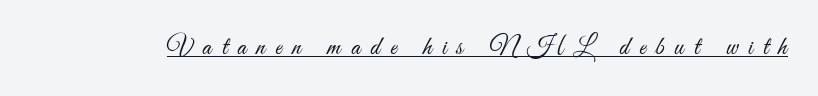
The image shows 26 px text type; set unusually wide letter spacing (+0.39 em), underlined.
